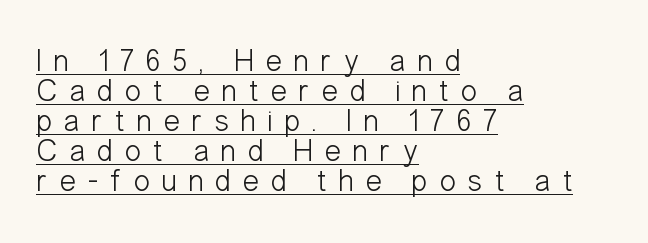
The image shows 31 px light, condensed sans-serif type, upright; set left-aligned, tight line spacing (0.97x), unusually wide letter spacing (+0.37 em), underlined; low stroke contrast and a medium x-height.
